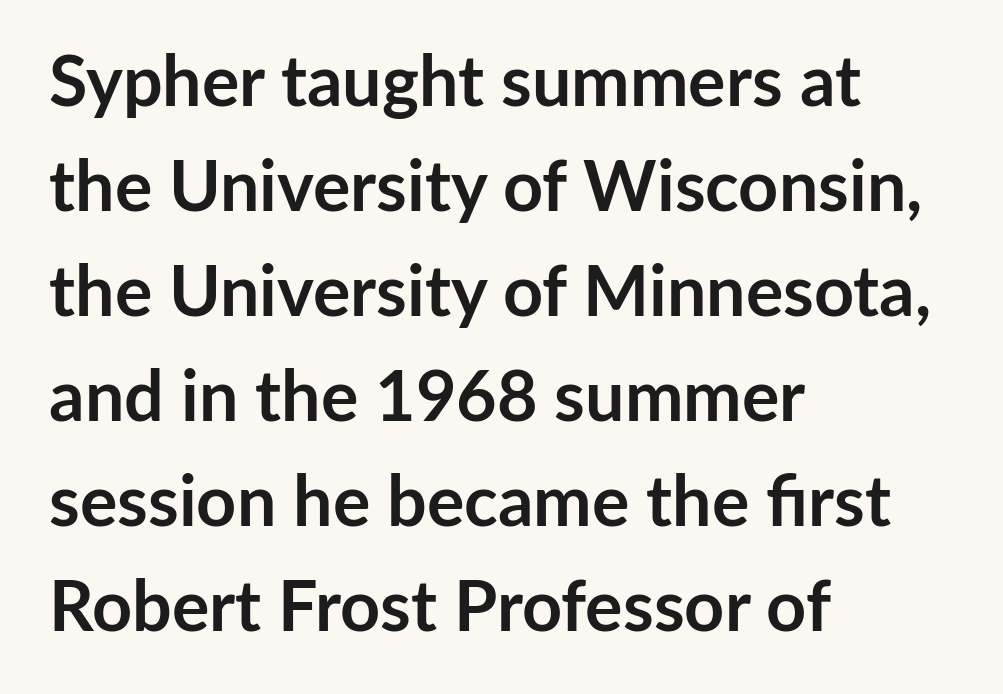
{"serif": "no", "italic": "no", "bold": "yes", "weight": "semibold", "width": "normal", "stroke_contrast": "low", "x_height": "medium", "monospaced": "no", "underline": "no", "align": "left", "line_spacing": "normal", "line_spacing_ratio": 1.5, "letter_spacing": "normal", "letter_spacing_em": 0.0, "glyph_px": 70}
